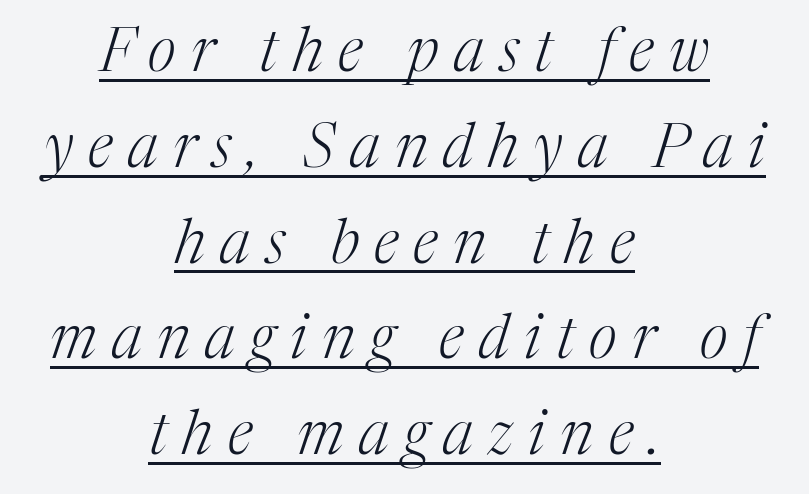
The image shows 61 px light serif type, italic (leaning right); set centered, normal line spacing (1.57x), unusually wide letter spacing (+0.25 em), underlined; medium stroke contrast and a medium x-height.
